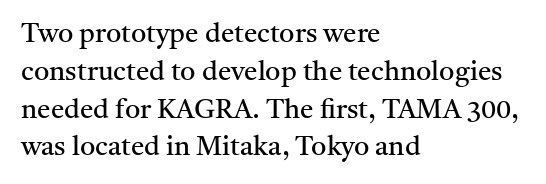
{"italic": "no", "bold": "no", "underline": "no", "align": "left", "line_spacing": "normal", "line_spacing_ratio": 1.4, "letter_spacing": "normal", "letter_spacing_em": 0.0, "glyph_px": 27}
